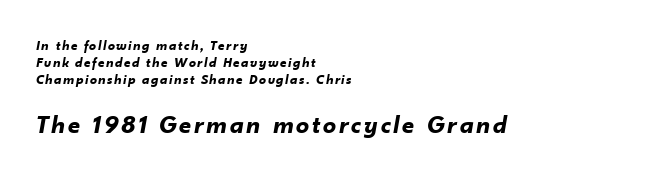
These two chunks differ in scale, with the bottom chunk taking the larger measure. Glance below the letters and you will spot only blank space. Bold? Absolutely — the strokes are thick and heavy. Characters are canted at an angle relative to the baseline's perpendicular. A student would call this left alignment; a typographer would say flush left, rag right.
